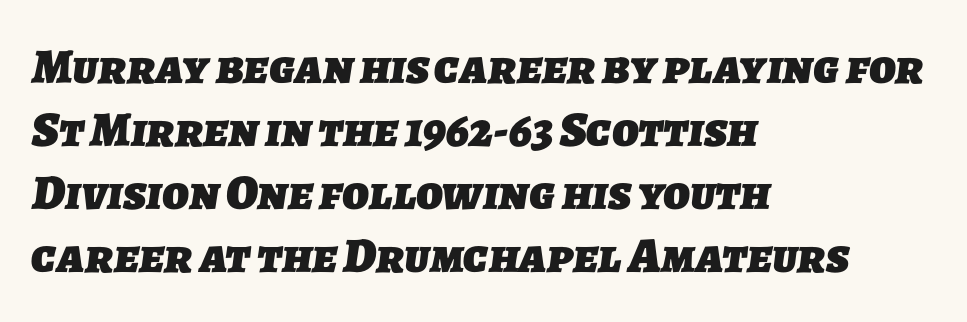
The image shows 50 px heavy sans-serif type; set left-aligned, normal line spacing (1.26x), normal letter spacing, not underlined; low stroke contrast and a medium x-height.
